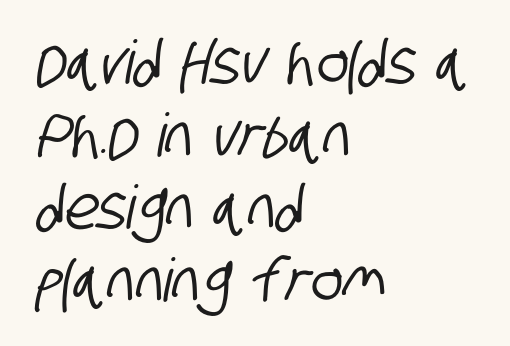
Q: Is the typeface a serif or a sans-serif typeface? A: Sans-serif.
Q: Is the text underlined? A: No.
Q: How is the paragraph aligned? A: Left-aligned.
Q: Is the spacing between letters normal or unusually wide? A: Normal.
Q: Width (condensed, normal, or wide)? A: Condensed.
Q: Stroke contrast? A: Low.
Q: x-height? A: Large.
Q: Monospaced? A: No.
